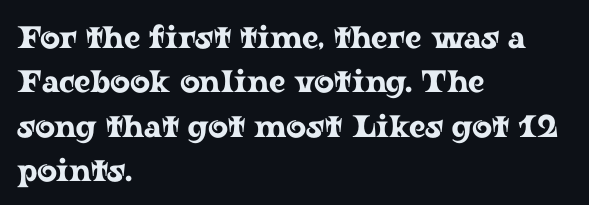
Q: Is the text italic (slanted)? A: No, it is upright.
Q: Is the typeface a serif or a sans-serif typeface? A: Serif.
Q: Is the text underlined? A: No.
Q: How is the paragraph aligned? A: Left-aligned.
Q: Is the spacing between letters normal or unusually wide? A: Normal.
Q: Is the spacing between lines tight, normal or loose? A: Normal.
Q: Width (condensed, normal, or wide)? A: Wide.
Q: Stroke contrast? A: Low.
Q: x-height? A: Medium.
Q: Monospaced? A: No.
